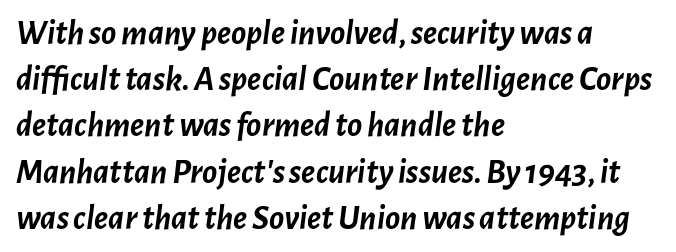
{"italic": "yes", "lean": "right", "slant_degrees": 7, "bold": "yes", "weight": "semibold", "width": "normal", "stroke_contrast": "low", "x_height": "medium", "monospaced": "no", "underline": "no", "align": "left", "line_spacing": "normal", "line_spacing_ratio": 1.32, "letter_spacing": "normal", "letter_spacing_em": 0.0, "glyph_px": 35}
